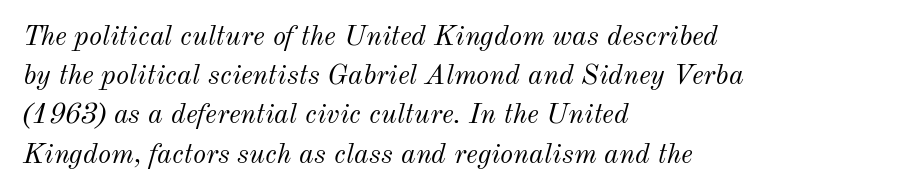
{"italic": "yes", "lean": "right", "slant_degrees": 12, "bold": "no", "weight": "light", "width": "normal", "stroke_contrast": "medium", "x_height": "small", "monospaced": "no", "underline": "no", "align": "left", "line_spacing": "normal", "line_spacing_ratio": 1.4, "letter_spacing": "normal", "letter_spacing_em": 0.0, "glyph_px": 28}
